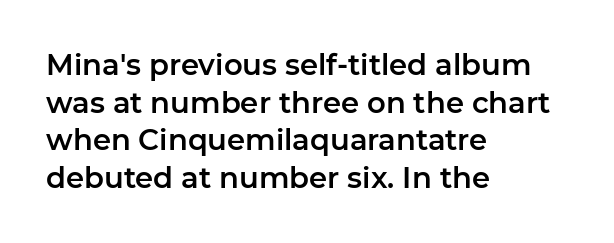
{"serif": "no", "italic": "no", "width": "normal", "stroke_contrast": "low", "x_height": "medium", "monospaced": "no", "underline": "no", "align": "left", "line_spacing": "normal", "line_spacing_ratio": 1.3, "letter_spacing": "normal", "letter_spacing_em": 0.0, "glyph_px": 29}
